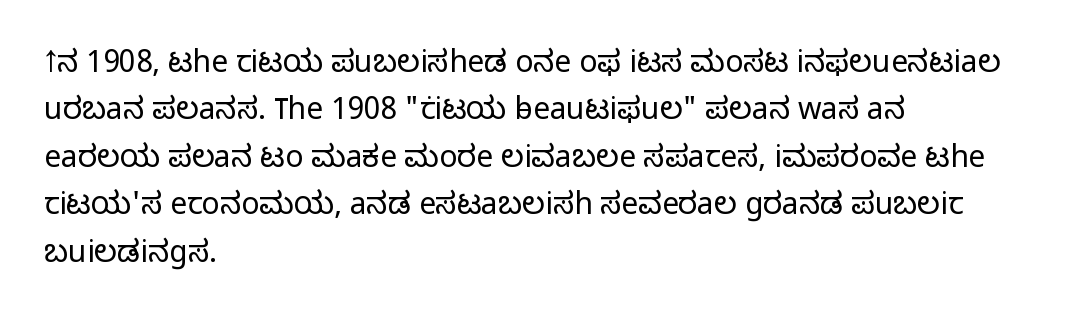
Q: Is the text bold? A: No.
Q: Is the text italic (slanted)? A: No, it is upright.
Q: Is the typeface a serif or a sans-serif typeface? A: Sans-serif.
Q: Is the text underlined? A: No.
Q: How is the paragraph aligned? A: Left-aligned.
Q: Is the spacing between letters normal or unusually wide? A: Normal.
Q: Is the spacing between lines tight, normal or loose? A: Normal.
Q: Width (condensed, normal, or wide)? A: Normal.
Q: Stroke contrast? A: Low.
Q: x-height? A: Medium.
Q: Monospaced? A: No.
